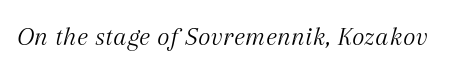
Q: Is the text bold? A: No.
Q: Is the text italic (slanted)? A: Yes, it leans right by about 12 degrees.
Q: Is the text underlined? A: No.
Q: Is the spacing between letters normal or unusually wide? A: Normal.
